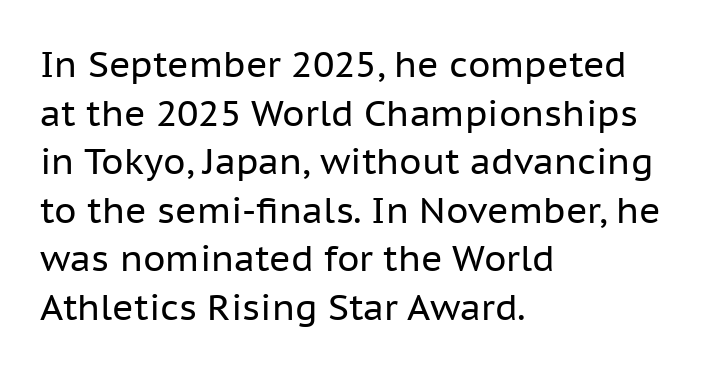
Q: Is the text bold? A: No.
Q: Is the text italic (slanted)? A: No, it is upright.
Q: Is the typeface a serif or a sans-serif typeface? A: Sans-serif.
Q: Is the text underlined? A: No.
Q: How is the paragraph aligned? A: Left-aligned.
Q: Is the spacing between letters normal or unusually wide? A: Normal.
Q: Is the spacing between lines tight, normal or loose? A: Normal.
Q: Width (condensed, normal, or wide)? A: Normal.
Q: Stroke contrast? A: Low.
Q: x-height? A: Medium.
Q: Monospaced? A: No.
